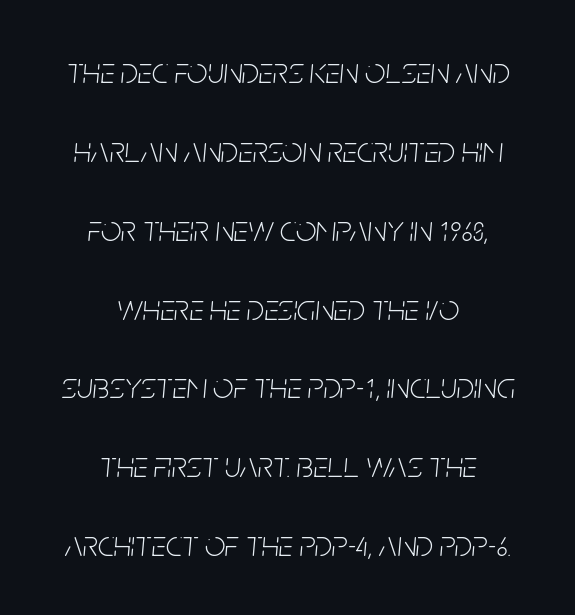
The image shows 36 px light, condensed type, italic (leaning right); set centered, loose line spacing (2.19x), normal letter spacing, not underlined; low stroke contrast and a large x-height.
